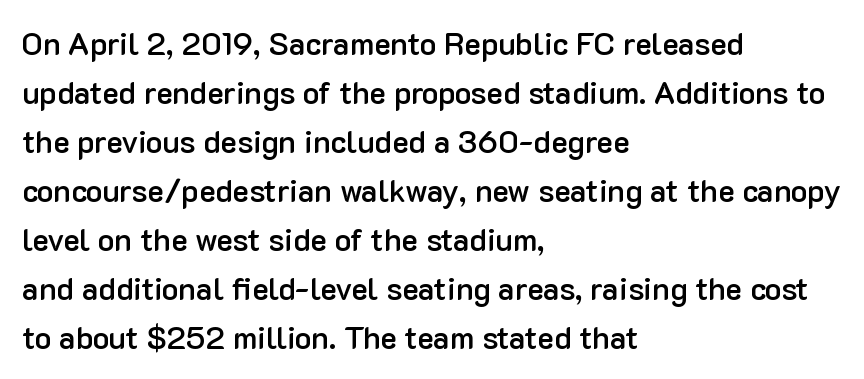
Q: Is the text bold? A: Semi-bold.
Q: Is the text italic (slanted)? A: No, it is upright.
Q: Is the typeface a serif or a sans-serif typeface? A: Sans-serif.
Q: Is the text underlined? A: No.
Q: How is the paragraph aligned? A: Left-aligned.
Q: Is the spacing between letters normal or unusually wide? A: Normal.
Q: Is the spacing between lines tight, normal or loose? A: Normal.
Q: Width (condensed, normal, or wide)? A: Normal.
Q: Stroke contrast? A: Low.
Q: x-height? A: Medium.
Q: Monospaced? A: No.
